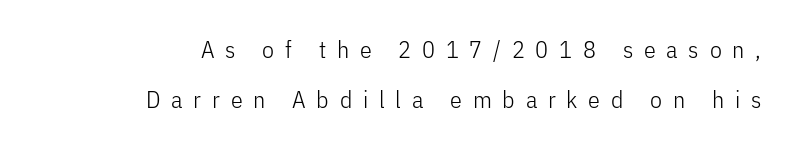
Q: Is the text bold? A: No.
Q: Is the text italic (slanted)? A: No, it is upright.
Q: Is the text underlined? A: No.
Q: How is the paragraph aligned? A: Right-aligned.
Q: Is the spacing between letters normal or unusually wide? A: Unusually wide.
Q: Is the spacing between lines tight, normal or loose? A: Loose.
